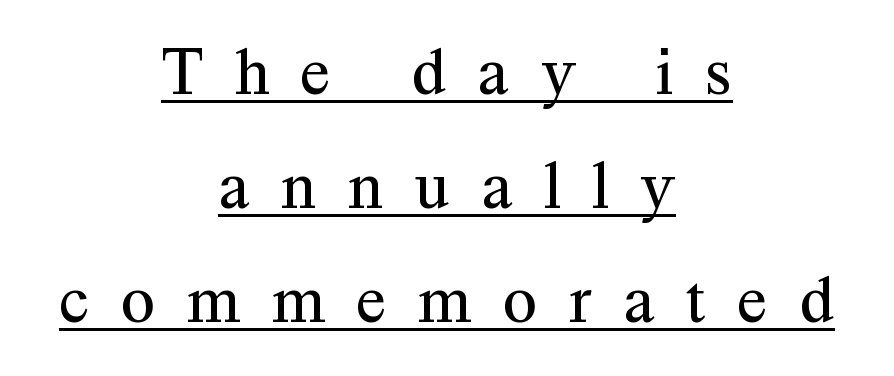
{"serif": "yes", "italic": "no", "bold": "no", "weight": "regular", "width": "normal", "stroke_contrast": "medium", "x_height": "medium", "monospaced": "no", "underline": "yes", "align": "center", "line_spacing": "normal", "line_spacing_ratio": 1.65, "letter_spacing": "wide", "letter_spacing_em": 0.46, "glyph_px": 69}
